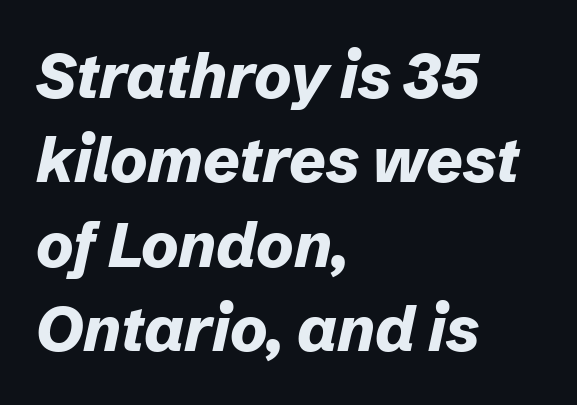
{"italic": "yes", "lean": "right", "slant_degrees": 12, "bold": "yes", "weight": "bold", "width": "normal", "stroke_contrast": "low", "x_height": "medium", "monospaced": "no", "underline": "no", "align": "left", "line_spacing": "normal", "line_spacing_ratio": 1.34, "letter_spacing": "normal", "letter_spacing_em": 0.0, "glyph_px": 63}
